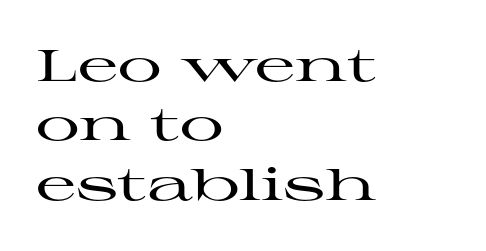
Q: Is the text italic (slanted)? A: No, it is upright.
Q: Is the typeface a serif or a sans-serif typeface? A: Serif.
Q: Is the text underlined? A: No.
Q: How is the paragraph aligned? A: Left-aligned.
Q: Is the spacing between letters normal or unusually wide? A: Normal.
Q: Is the spacing between lines tight, normal or loose? A: Normal.
Q: Width (condensed, normal, or wide)? A: Wide.
Q: Stroke contrast? A: High.
Q: x-height? A: Medium.
Q: Monospaced? A: No.
